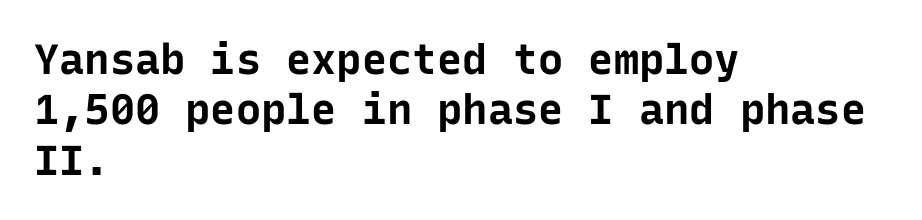
Q: Is the text bold? A: Yes.
Q: Is the text italic (slanted)? A: No, it is upright.
Q: Is the typeface a serif or a sans-serif typeface? A: Sans-serif.
Q: Is the text underlined? A: No.
Q: How is the paragraph aligned? A: Left-aligned.
Q: Is the spacing between letters normal or unusually wide? A: Normal.
Q: Width (condensed, normal, or wide)? A: Normal.
Q: Stroke contrast? A: Low.
Q: x-height? A: Medium.
Q: Monospaced? A: Yes.
